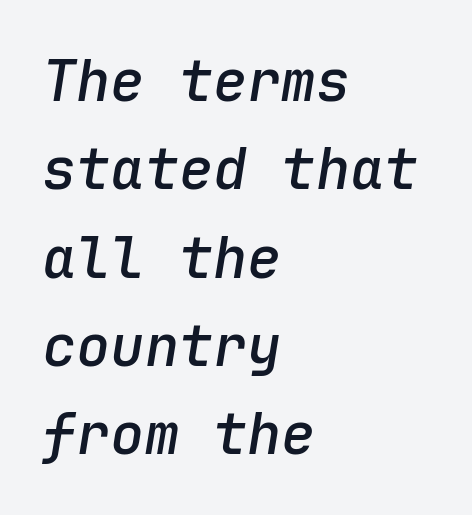
The image shows 57 px semibold type, italic (leaning right), monospaced; set left-aligned, normal line spacing (1.55x), normal letter spacing, not underlined; low stroke contrast and a medium x-height.
